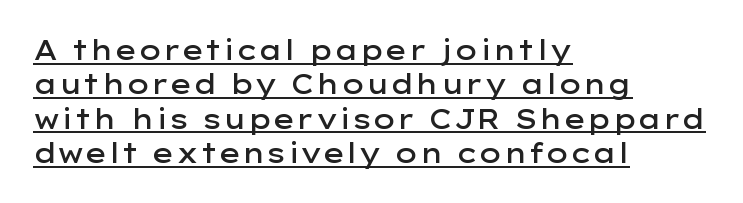
{"italic": "no", "bold": "semi", "underline": "yes", "align": "left", "line_spacing": "normal", "line_spacing_ratio": 1.27, "letter_spacing": "normal", "letter_spacing_em": 0.0, "glyph_px": 27}
